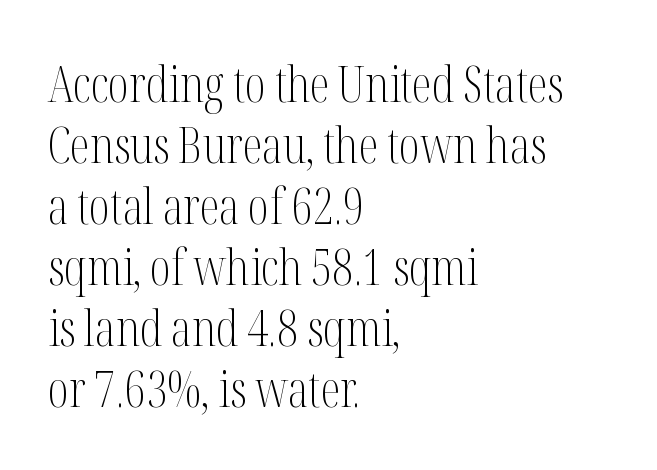
{"serif": "yes", "italic": "no", "bold": "no", "weight": "light", "width": "condensed", "stroke_contrast": "medium", "x_height": "medium", "monospaced": "no", "underline": "no", "align": "left", "line_spacing_ratio": 1.22, "letter_spacing": "normal", "letter_spacing_em": 0.0, "glyph_px": 50}
